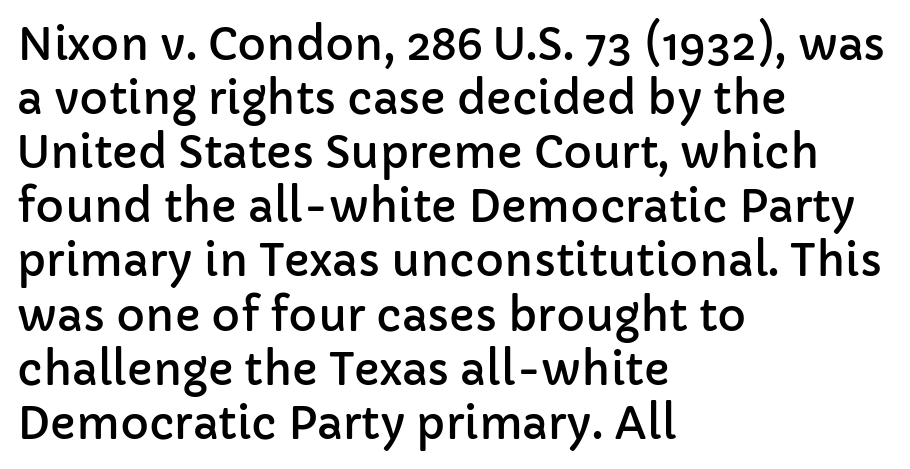
Each word holds together tightly as a unit, with standard inter-letter gaps. Each row of text sits above clean, open space. Italic? Not at all — the glyphs are vertical. Alignment: flush left. The font family rendered here belongs to the sans-serif group.
